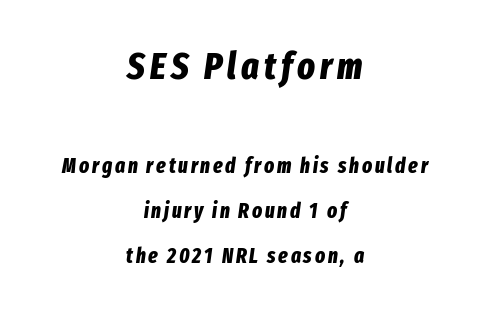
The image shows 37 px bold, condensed type, italic (leaning right); set centered, loose line spacing (2.14x), not underlined; the first (top) block is 1.76x larger; low stroke contrast and a medium x-height.
